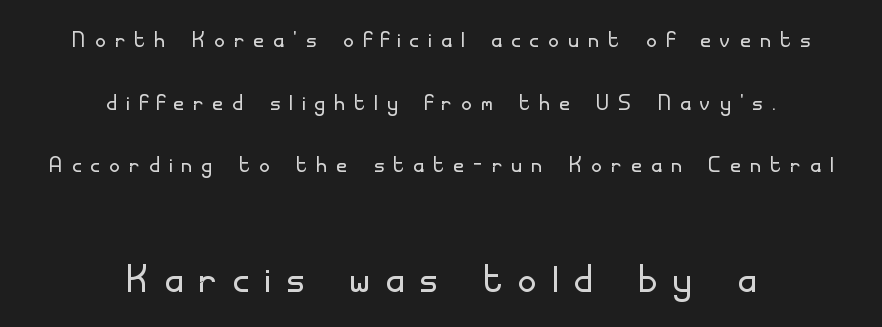
{"serif": "no", "italic": "no", "bold": "no", "weight": "light", "width": "normal", "stroke_contrast": "low", "x_height": "small", "monospaced": "no", "underline": "no", "align": "center", "line_spacing": "loose", "line_spacing_ratio": 2.16, "letter_spacing": "wide", "letter_spacing_em": 0.33, "larger_block": "second", "size_ratio": 1.72, "glyph_px": 50}
